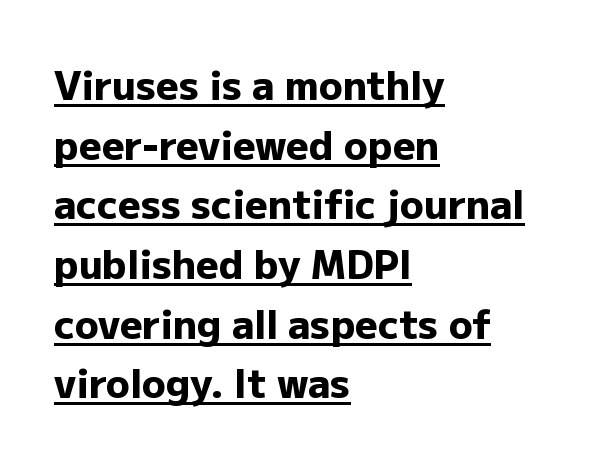
Q: Is the text bold? A: Yes.
Q: Is the text italic (slanted)? A: No, it is upright.
Q: Is the typeface a serif or a sans-serif typeface? A: Sans-serif.
Q: Is the text underlined? A: Yes.
Q: How is the paragraph aligned? A: Left-aligned.
Q: Is the spacing between letters normal or unusually wide? A: Normal.
Q: Is the spacing between lines tight, normal or loose? A: Normal.
Q: Width (condensed, normal, or wide)? A: Normal.
Q: Stroke contrast? A: Low.
Q: x-height? A: Medium.
Q: Monospaced? A: No.
